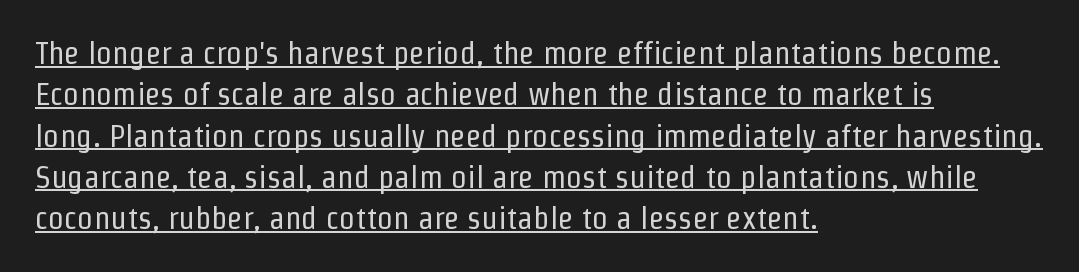
The image shows 32 px regular-weight, condensed sans-serif type, upright; set left-aligned, normal line spacing (1.29x), normal letter spacing, underlined; low stroke contrast and a medium x-height.
